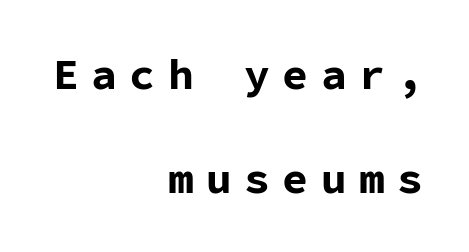
Thick stems and heavy bowls — unmistakably bold. Looks like terminal output: every glyph gets an equal slot. Just letters on the line, the space beneath them empty. Does the lettering tilt? It doesn't — this is upright. You could fit nearly another row in the gap between these rows. This rendering employs a face without finishing strokes, i.e., a sans-serif.
